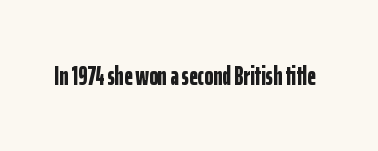
{"italic": "no", "bold": "yes", "underline": "no", "letter_spacing": "normal", "letter_spacing_em": 0.0, "glyph_px": 27}
